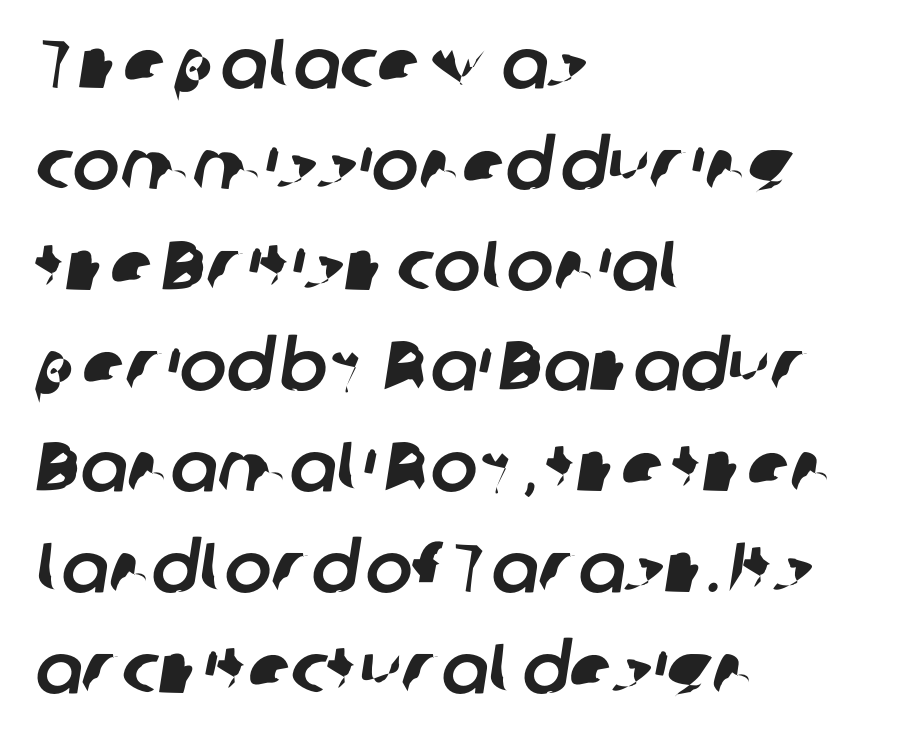
The image shows 70 px sans-serif type; set left-aligned, normal line spacing (1.44x), normal letter spacing, not underlined; low stroke contrast and a medium x-height.
